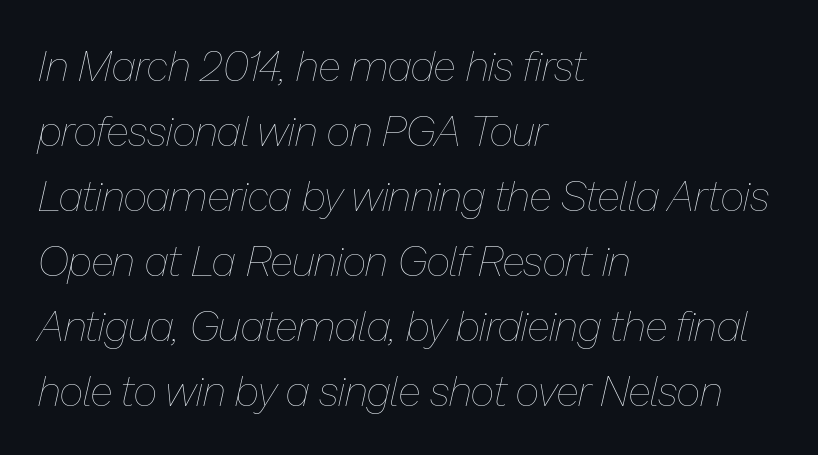
Q: Is the text bold? A: No.
Q: Is the text italic (slanted)? A: Yes, it leans right by about 13 degrees.
Q: Is the text underlined? A: No.
Q: How is the paragraph aligned? A: Left-aligned.
Q: Is the spacing between letters normal or unusually wide? A: Normal.
Q: Is the spacing between lines tight, normal or loose? A: Normal.
Q: Width (condensed, normal, or wide)? A: Normal.
Q: Stroke contrast? A: Low.
Q: x-height? A: Medium.
Q: Monospaced? A: No.
